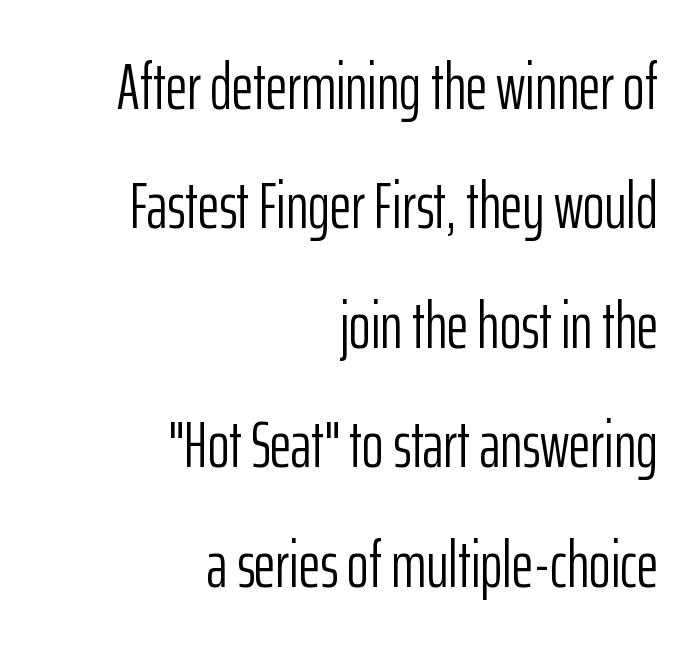
Q: Is the text bold? A: No.
Q: Is the text italic (slanted)? A: No, it is upright.
Q: Is the typeface a serif or a sans-serif typeface? A: Sans-serif.
Q: Is the text underlined? A: No.
Q: How is the paragraph aligned? A: Right-aligned.
Q: Is the spacing between letters normal or unusually wide? A: Normal.
Q: Width (condensed, normal, or wide)? A: Condensed.
Q: Stroke contrast? A: Low.
Q: x-height? A: Medium.
Q: Monospaced? A: No.
